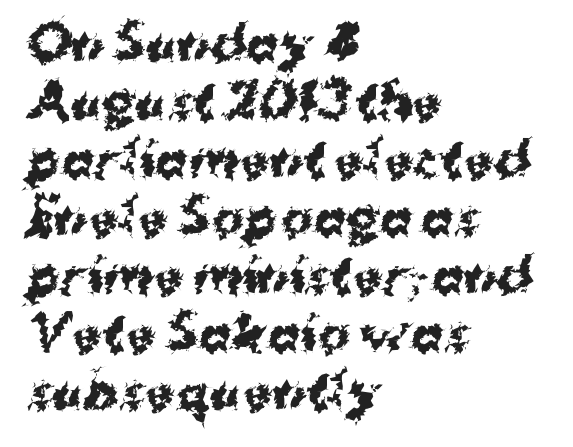
Q: Is the text bold? A: Yes.
Q: Is the text italic (slanted)? A: Yes.
Q: Is the typeface a serif or a sans-serif typeface? A: Sans-serif.
Q: Is the text underlined? A: No.
Q: How is the paragraph aligned? A: Left-aligned.
Q: Is the spacing between letters normal or unusually wide? A: Normal.
Q: Width (condensed, normal, or wide)? A: Normal.
Q: Stroke contrast? A: Medium.
Q: x-height? A: Medium.
Q: Monospaced? A: No.
